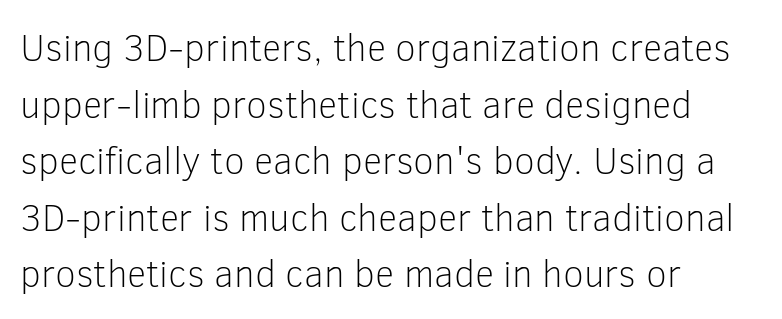
The compositor pushed each line to the left boundary. Check the space under the baseline: it is left empty. Students, observe: this is what conventionally led text looks like. Think of a printed novel: that variable character pitch is what you see here. Tall strokes in this sample are plumb rather than angled. Tracking here is standard; glyphs follow each other at the usual distance.
